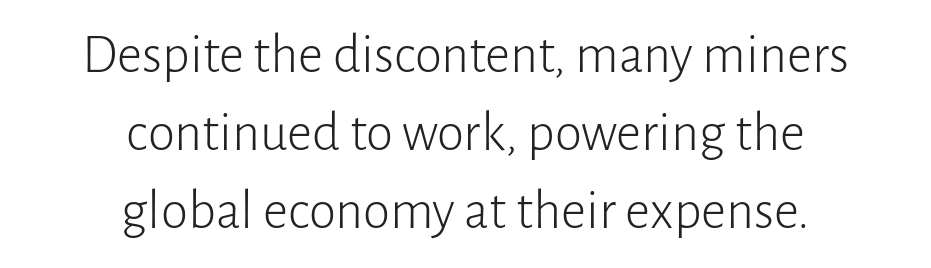
Q: Is the text bold? A: No.
Q: Is the text italic (slanted)? A: No, it is upright.
Q: Is the typeface a serif or a sans-serif typeface? A: Sans-serif.
Q: Is the text underlined? A: No.
Q: How is the paragraph aligned? A: Centered.
Q: Is the spacing between letters normal or unusually wide? A: Normal.
Q: Is the spacing between lines tight, normal or loose? A: Normal.
Q: Width (condensed, normal, or wide)? A: Normal.
Q: Stroke contrast? A: Low.
Q: x-height? A: Medium.
Q: Monospaced? A: No.
